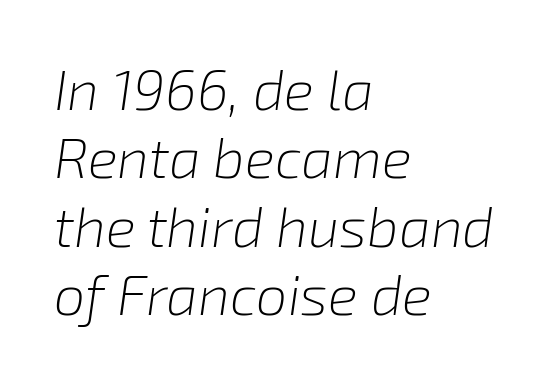
Nobody drew a line under any word here. Bold? No — there's no thickening of the strokes. Note the varied advance widths — an 'i' is clearly narrower than an 'm'. If you drew a line through each stem, it would be angled.
